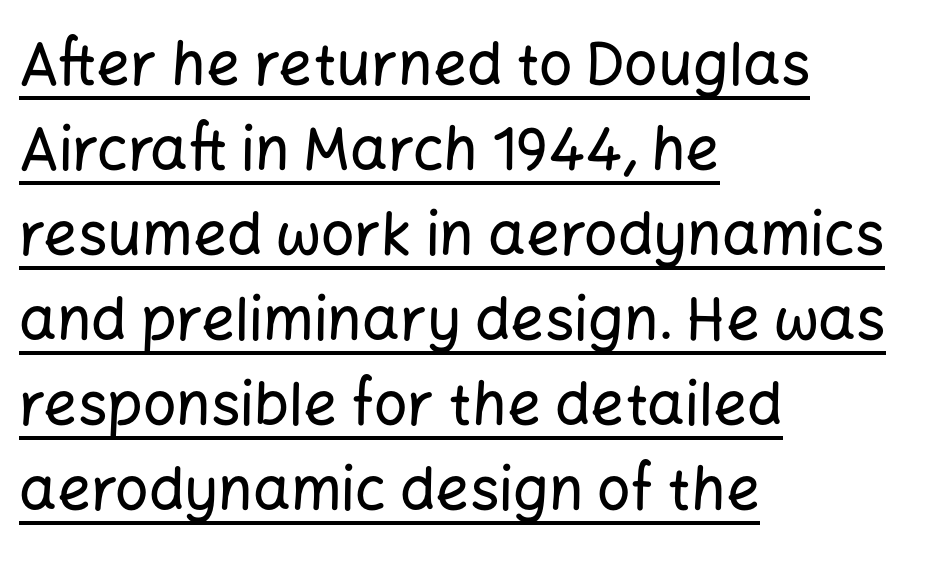
{"serif": "no", "italic": "no", "width": "normal", "stroke_contrast": "low", "x_height": "medium", "monospaced": "no", "underline": "yes", "align": "left", "line_spacing": "normal", "line_spacing_ratio": 1.44, "letter_spacing": "normal", "letter_spacing_em": 0.0, "glyph_px": 59}
